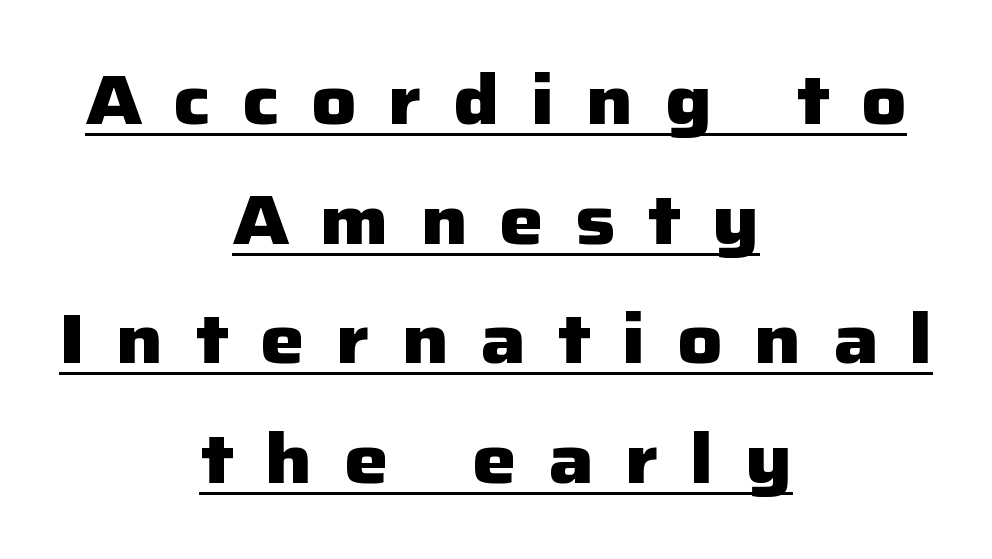
{"serif": "no", "italic": "no", "bold": "yes", "weight": "heavy", "width": "normal", "stroke_contrast": "low", "x_height": "medium", "monospaced": "no", "underline": "yes", "align": "center", "line_spacing_ratio": 1.71, "letter_spacing": "wide", "letter_spacing_em": 0.45, "glyph_px": 70}
